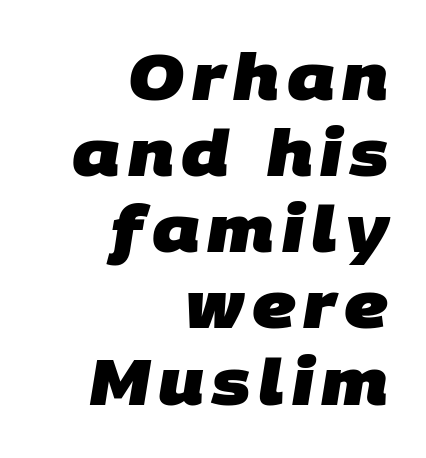
{"serif": "no", "bold": "yes", "weight": "heavy", "width": "normal", "stroke_contrast": "low", "x_height": "large", "monospaced": "no", "underline": "no", "align": "right", "line_spacing_ratio": 1.19, "glyph_px": 64}
